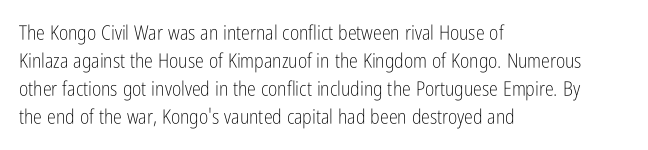
{"italic": "no", "bold": "no", "underline": "no", "align": "left", "line_spacing": "normal", "line_spacing_ratio": 1.4, "letter_spacing": "normal", "letter_spacing_em": 0.0, "glyph_px": 20}
